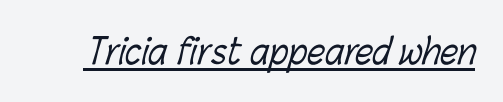
Q: Is the text bold? A: No.
Q: Is the text underlined? A: Yes.
Q: Is the spacing between letters normal or unusually wide? A: Normal.
Q: Width (condensed, normal, or wide)? A: Condensed.
Q: Stroke contrast? A: Low.
Q: x-height? A: Medium.
Q: Monospaced? A: No.
